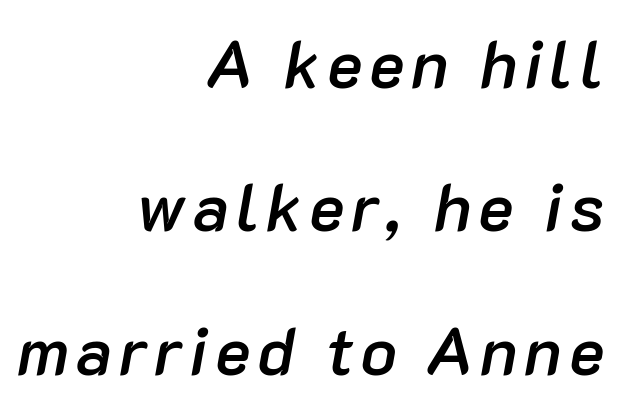
{"italic": "yes", "lean": "right", "slant_degrees": 10, "bold": "semi", "weight": "semibold", "width": "normal", "stroke_contrast": "low", "x_height": "medium", "monospaced": "no", "underline": "no", "align": "right", "line_spacing": "loose", "line_spacing_ratio": 2.14, "glyph_px": 67}
